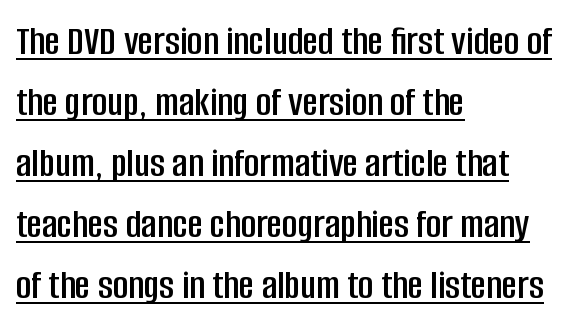
{"serif": "no", "italic": "no", "width": "condensed", "stroke_contrast": "low", "x_height": "large", "monospaced": "no", "underline": "yes", "align": "left", "line_spacing": "normal", "line_spacing_ratio": 1.45, "letter_spacing": "normal", "letter_spacing_em": 0.0, "glyph_px": 42}
